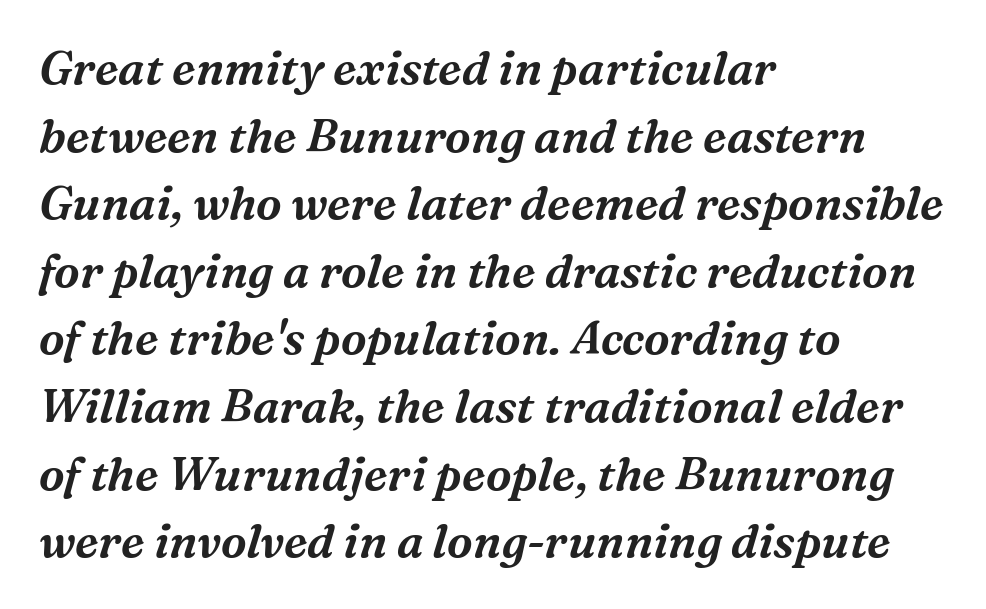
{"serif": "yes", "italic": "yes", "lean": "right", "slant_degrees": 16, "width": "normal", "stroke_contrast": "medium", "x_height": "medium", "monospaced": "no", "underline": "no", "align": "left", "line_spacing": "normal", "line_spacing_ratio": 1.47, "letter_spacing": "normal", "letter_spacing_em": 0.0, "glyph_px": 46}
